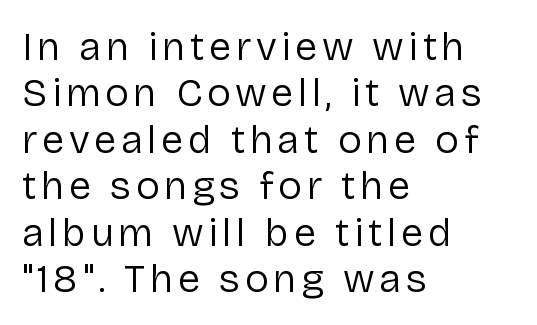
Q: Is the text bold? A: No.
Q: Is the text italic (slanted)? A: No, it is upright.
Q: Is the typeface a serif or a sans-serif typeface? A: Sans-serif.
Q: Is the text underlined? A: No.
Q: How is the paragraph aligned? A: Left-aligned.
Q: Width (condensed, normal, or wide)? A: Normal.
Q: Stroke contrast? A: Low.
Q: x-height? A: Medium.
Q: Monospaced? A: No.
